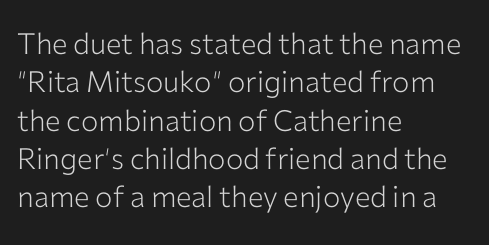
Q: Is the text bold? A: No.
Q: Is the text italic (slanted)? A: No, it is upright.
Q: Is the typeface a serif or a sans-serif typeface? A: Sans-serif.
Q: Is the text underlined? A: No.
Q: How is the paragraph aligned? A: Left-aligned.
Q: Is the spacing between letters normal or unusually wide? A: Normal.
Q: Is the spacing between lines tight, normal or loose? A: Normal.
Q: Width (condensed, normal, or wide)? A: Normal.
Q: Stroke contrast? A: Low.
Q: x-height? A: Medium.
Q: Monospaced? A: No.
